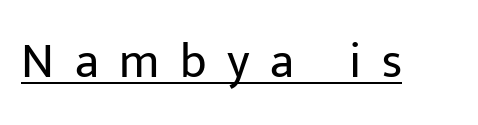
Is this a sans? Yes — the strokes have no serifs. Is this a fixed-width face? No — the glyphs have proportional, varying widths. The tracking jumps out immediately: characters are airy and widely separated. This sample uses an upright cut, with every glyph sitting square on the baseline. A rule runs beneath these lines of type.
